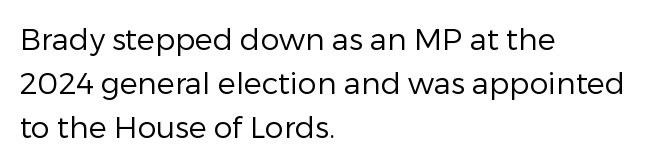
{"serif": "no", "italic": "no", "bold": "no", "weight": "regular", "width": "normal", "stroke_contrast": "low", "x_height": "medium", "monospaced": "no", "underline": "no", "align": "left", "line_spacing": "normal", "line_spacing_ratio": 1.47, "letter_spacing": "normal", "letter_spacing_em": 0.0, "glyph_px": 30}
